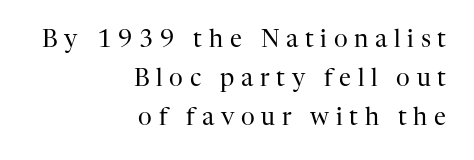
Q: Is the text bold? A: No.
Q: Is the text italic (slanted)? A: No, it is upright.
Q: Is the text underlined? A: No.
Q: How is the paragraph aligned? A: Right-aligned.
Q: Is the spacing between letters normal or unusually wide? A: Unusually wide.
Q: Is the spacing between lines tight, normal or loose? A: Normal.
